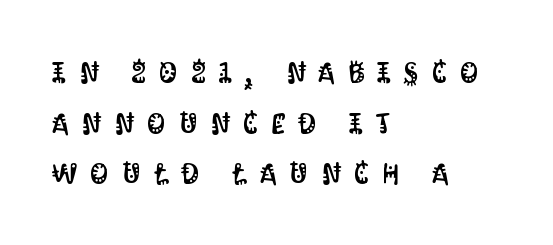
The letters stand upright; this is a roman face. Students, note that the glyphs here are deliberately spaced far apart. Rule under the text: the space is simply empty. Teacher's note: observe the even left margin — that is flush-left alignment. The text was rendered using a sans face with plain stroke endings.
